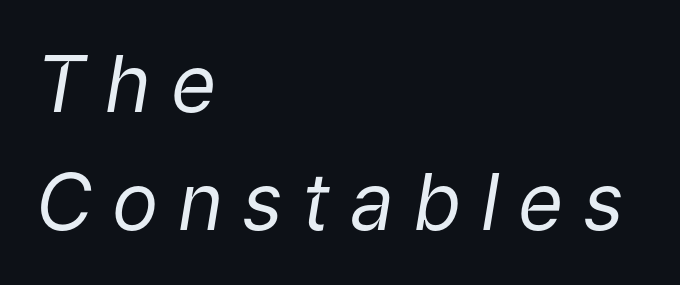
This block has exactly the height ordinary leading produces. The characters are drawn with everyday or finer stroke widths. These lines are rendered in a variable-pitch font. The passage is arranged the way most books set body copy — flush left. The letters are slanted; this is an italic face. The strip under each line holds only bare page.
